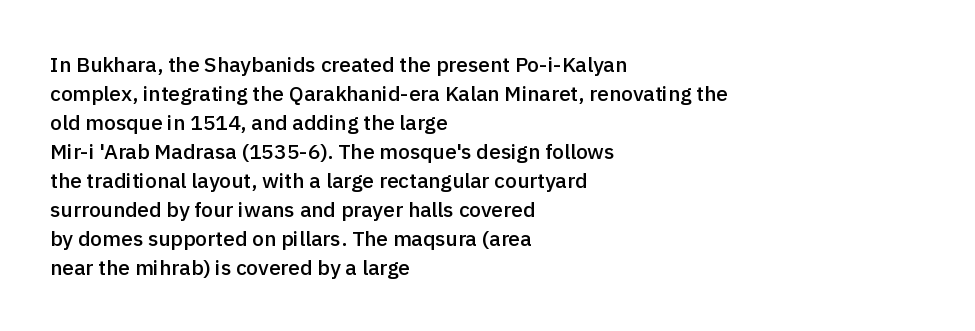
{"italic": "no", "bold": "semi", "underline": "no", "align": "left", "line_spacing": "normal", "line_spacing_ratio": 1.38, "letter_spacing": "normal", "letter_spacing_em": 0.0, "glyph_px": 21}
